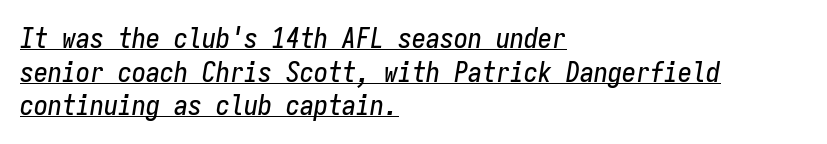
{"italic": "yes", "lean": "right", "slant_degrees": 9, "width": "condensed", "stroke_contrast": "low", "x_height": "medium", "monospaced": "yes", "underline": "yes", "align": "left", "line_spacing_ratio": 1.2, "letter_spacing": "normal", "letter_spacing_em": 0.0, "glyph_px": 28}
